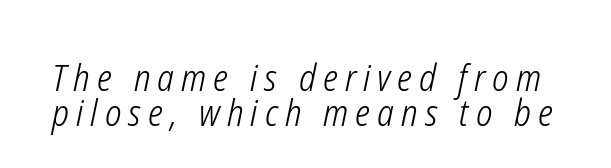
Q: Is the text bold? A: No.
Q: Is the text italic (slanted)? A: Yes, it leans right by about 12 degrees.
Q: Is the text underlined? A: No.
Q: Is the spacing between letters normal or unusually wide? A: Unusually wide.
Q: Is the spacing between lines tight, normal or loose? A: Tight.
Q: Width (condensed, normal, or wide)? A: Condensed.
Q: Stroke contrast? A: Low.
Q: x-height? A: Medium.
Q: Monospaced? A: No.
